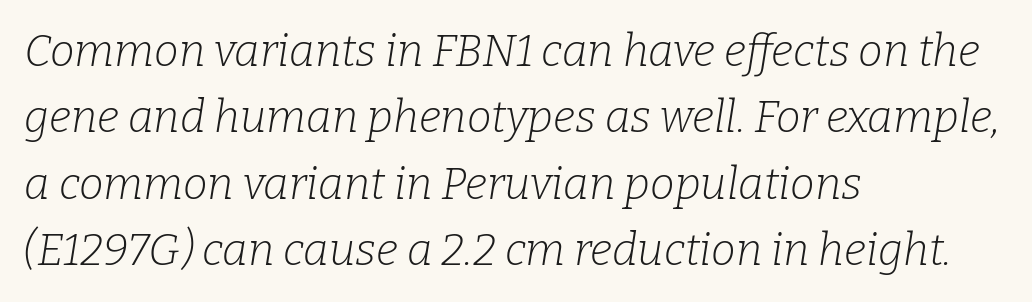
The image shows 44 px light serif type, italic (leaning right); set left-aligned, normal line spacing (1.51x), normal letter spacing, not underlined; low stroke contrast and a medium x-height.
